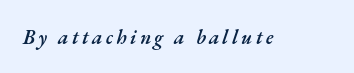
The letters are slanted; this is an italic face. Compared with an ordinary text face, these strokes are moderately heavier — a semibold. Plain, unruled lines of type.
